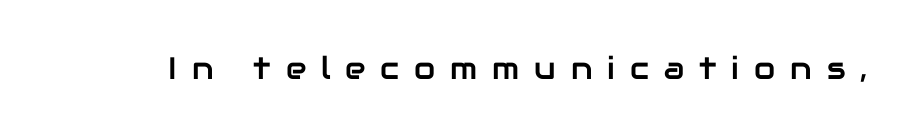
Q: Is the text italic (slanted)? A: No, it is upright.
Q: Is the typeface a serif or a sans-serif typeface? A: Sans-serif.
Q: Is the text underlined? A: No.
Q: Is the spacing between letters normal or unusually wide? A: Unusually wide.
Q: Width (condensed, normal, or wide)? A: Normal.
Q: Stroke contrast? A: Low.
Q: x-height? A: Medium.
Q: Monospaced? A: No.
